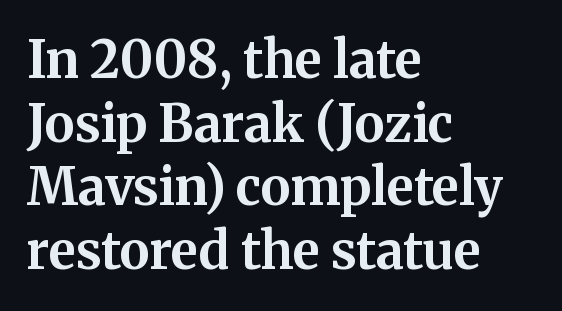
{"serif": "yes", "italic": "no", "bold": "yes", "weight": "bold", "width": "normal", "stroke_contrast": "medium", "x_height": "medium", "monospaced": "no", "underline": "no", "align": "left", "line_spacing": "normal", "line_spacing_ratio": 1.25, "letter_spacing": "normal", "letter_spacing_em": 0.0, "glyph_px": 51}
